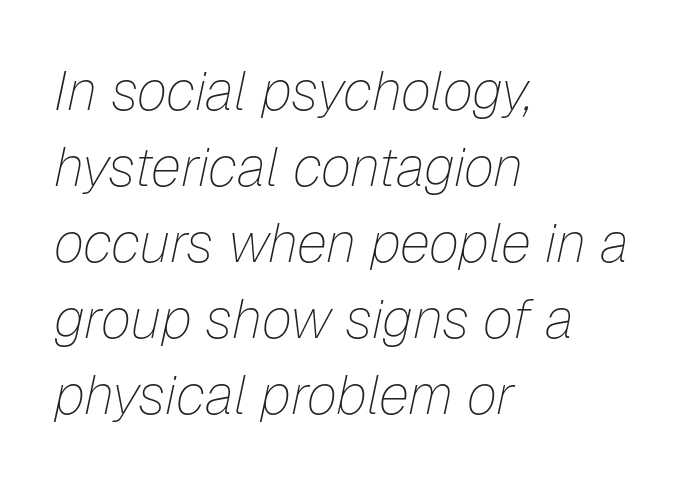
Q: Is the text bold? A: No.
Q: Is the text italic (slanted)? A: Yes, it leans right by about 12 degrees.
Q: Is the text underlined? A: No.
Q: How is the paragraph aligned? A: Left-aligned.
Q: Is the spacing between letters normal or unusually wide? A: Normal.
Q: Is the spacing between lines tight, normal or loose? A: Normal.
Q: Width (condensed, normal, or wide)? A: Normal.
Q: Stroke contrast? A: Low.
Q: x-height? A: Medium.
Q: Monospaced? A: No.
